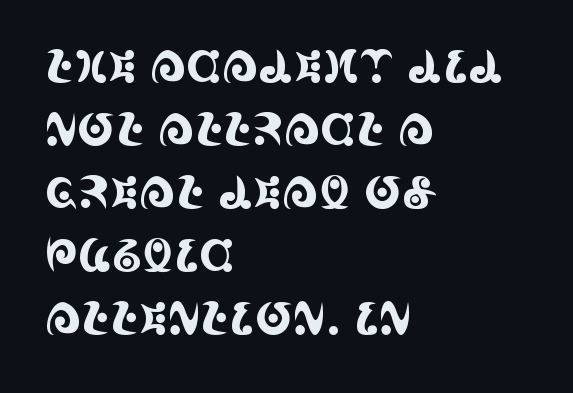
The image shows 45 px condensed serif type, upright; set left-aligned, normal line spacing (1.4x), normal letter spacing, not underlined; a large x-height.
